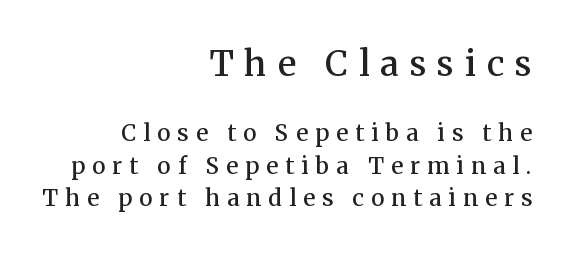
Notice how descenders clear the ascenders below comfortably — that's standard leading. This is roman type, the default non-slanted kind. Caption: semibold face, moderately heavy strokes. Beneath every word, the page is bare. You could only call the tracking loose — the letters float apart.
